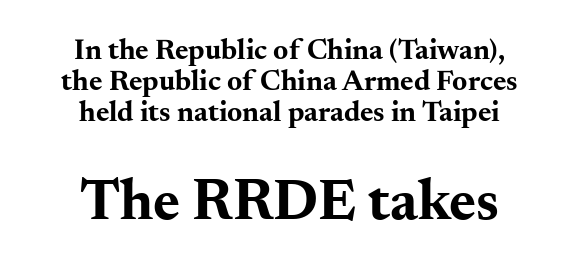
{"serif": "yes", "italic": "no", "bold": "yes", "weight": "bold", "width": "wide", "stroke_contrast": "medium", "x_height": "small", "monospaced": "no", "underline": "no", "align": "center", "line_spacing": "tight", "line_spacing_ratio": 1.07, "letter_spacing": "normal", "letter_spacing_em": 0.0, "larger_block": "second", "size_ratio": 2.0, "glyph_px": 58}
